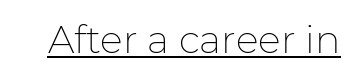
Think standard paragraph weight, or any step lighter than that. Is there an underline? Yes — a line sits under the letters. The rendering uses natural spacing where letterforms have individual widths. This is the regular roman posture of the typeface. Does extra space separate the letters? No, they use regular spacing. Font category for this specimen: sans-serif.
